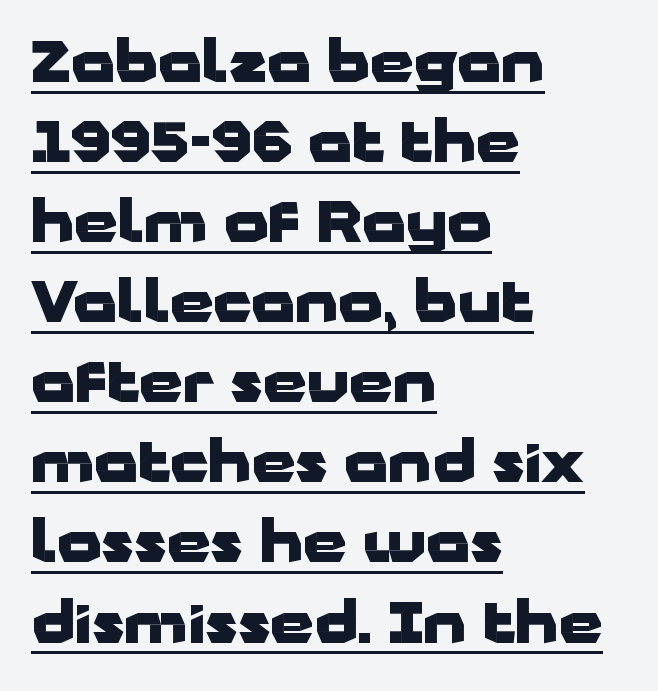
Q: Is the text bold? A: Yes.
Q: Is the text italic (slanted)? A: No, it is upright.
Q: Is the typeface a serif or a sans-serif typeface? A: Sans-serif.
Q: Is the text underlined? A: Yes.
Q: How is the paragraph aligned? A: Left-aligned.
Q: Is the spacing between letters normal or unusually wide? A: Normal.
Q: Is the spacing between lines tight, normal or loose? A: Normal.
Q: Width (condensed, normal, or wide)? A: Wide.
Q: Stroke contrast? A: Low.
Q: x-height? A: Medium.
Q: Monospaced? A: No.
